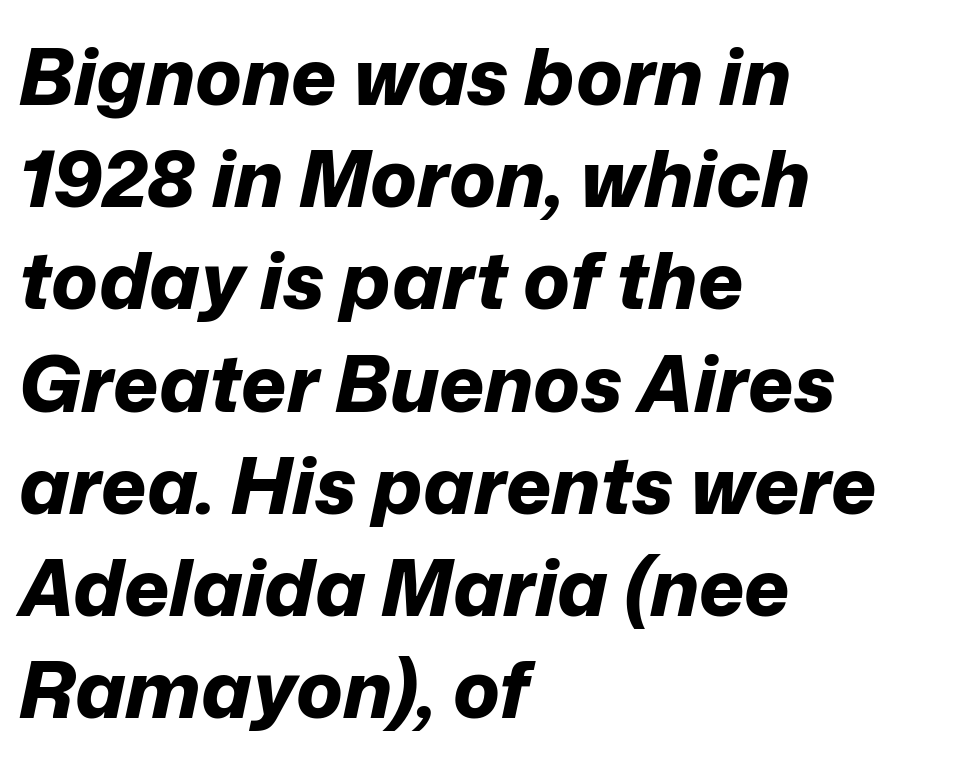
{"italic": "yes", "lean": "right", "slant_degrees": 12, "bold": "yes", "weight": "bold", "width": "normal", "stroke_contrast": "low", "x_height": "medium", "monospaced": "no", "underline": "no", "align": "left", "line_spacing": "normal", "line_spacing_ratio": 1.31, "letter_spacing": "normal", "letter_spacing_em": 0.0, "glyph_px": 78}
